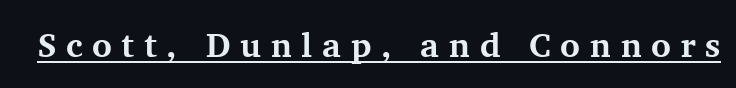
The image shows 34 px bold serif type, upright; set unusually wide letter spacing (+0.28 em), underlined; medium stroke contrast and a medium x-height.
